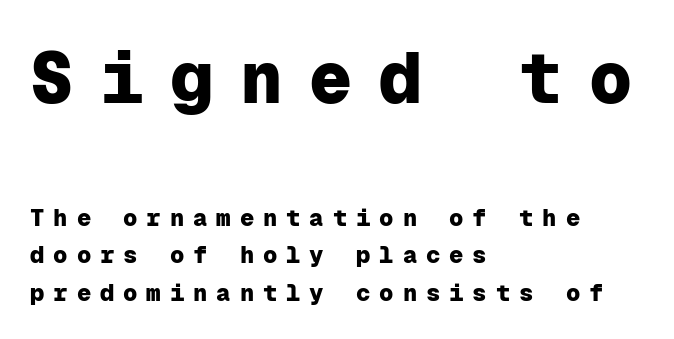
The image shows 72 px heavy sans-serif type, upright, monospaced; set left-aligned, normal line spacing (1.57x), unusually wide letter spacing (+0.37 em), not underlined; the first (top) block is 3.0x larger; low stroke contrast and a medium x-height.
